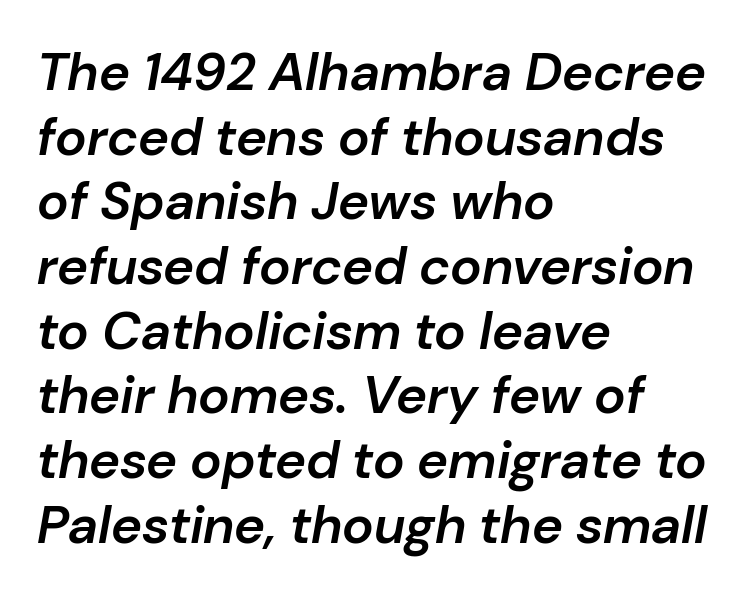
The image shows 53 px semibold type, italic (leaning right); set left-aligned, line spacing 1.22x, normal letter spacing, not underlined; low stroke contrast and a medium x-height.
